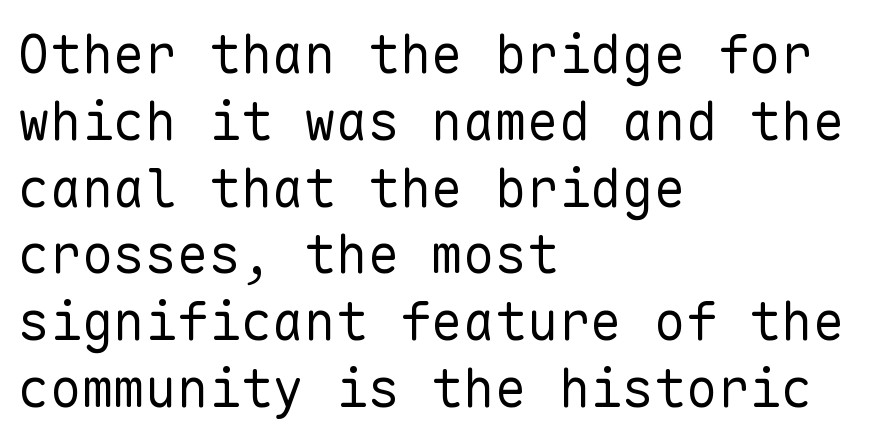
Is the letter spacing exaggerated? No — it looks like the ordinary default. The passage shown is not underscored anywhere. The text block is weighted toward the left margin, trailing off unevenly rightward. The face used here is monospaced, like something from a code editor. Stems and bowls with no extra thickness — not bold. Are there feet on the stems? There aren't — it's a sans.
